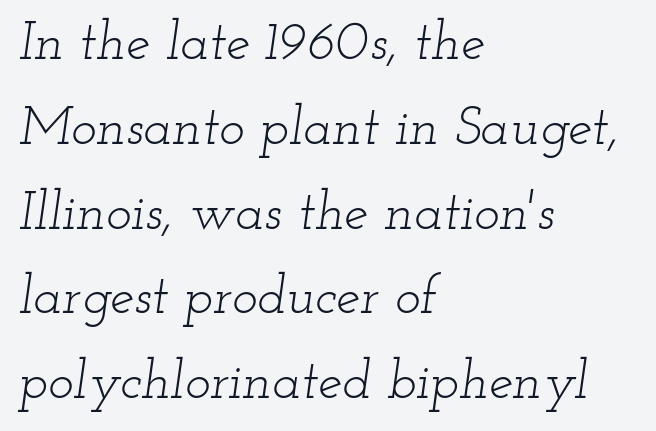
The image shows 54 px light, wide serif type, italic (leaning right); set left-aligned, normal line spacing (1.57x), normal letter spacing, not underlined; low stroke contrast and a small x-height.
